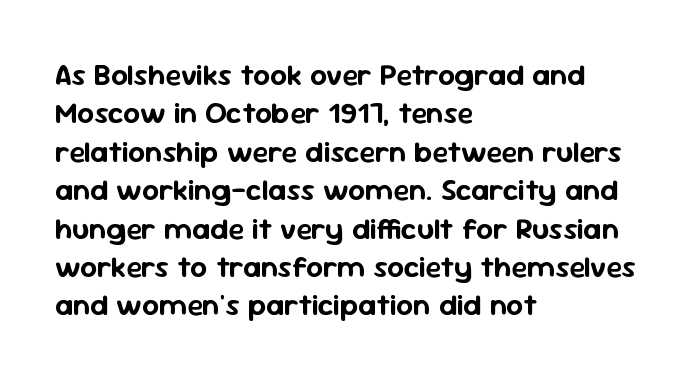
Proportional: the letters do not fall into vertical columns. Every character sits straight up, as roman type does. Quick note: interline space is typical. A typesetter would label this face a sans.
